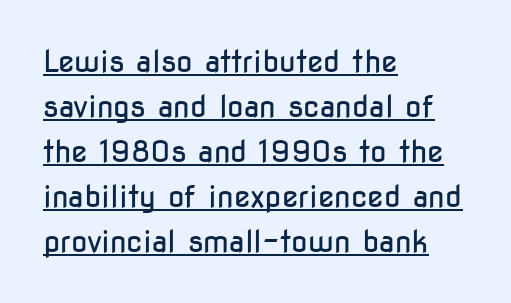
{"serif": "no", "italic": "no", "bold": "no", "weight": "regular", "width": "condensed", "stroke_contrast": "low", "x_height": "medium", "monospaced": "no", "underline": "yes", "align": "left", "line_spacing": "normal", "line_spacing_ratio": 1.5, "letter_spacing": "normal", "letter_spacing_em": 0.0, "glyph_px": 30}
